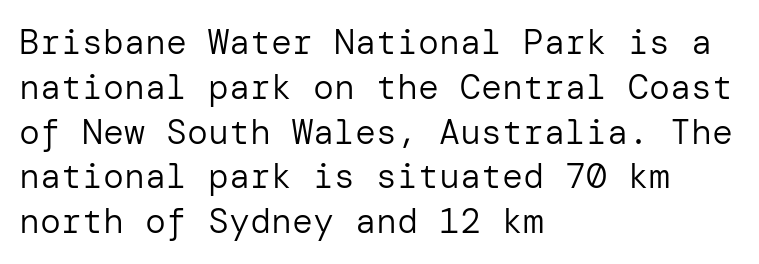
Unbolded letterforms with no extra heft. Tall strokes in this sample are plumb rather than angled. Each word holds together tightly as a unit, with standard inter-letter gaps. The glyphs are unaccompanied by any horizontal stroke below them. Is the block centered? No — it sits flush against the left margin. These lines are composed in type without serifs.
